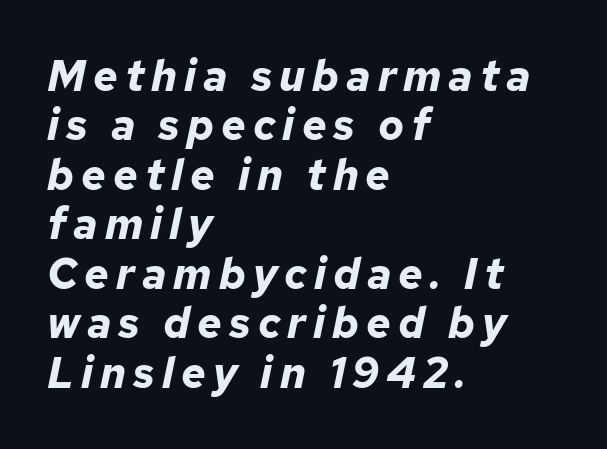
The sample has been set heavy, in full bold. Every character sits at an angle, as italics do. Character widths vary here, with narrow letters taking less room than wide ones. Lines of text with bare space underneath. A classic flush-left, rag-right setting is used for this passage.
